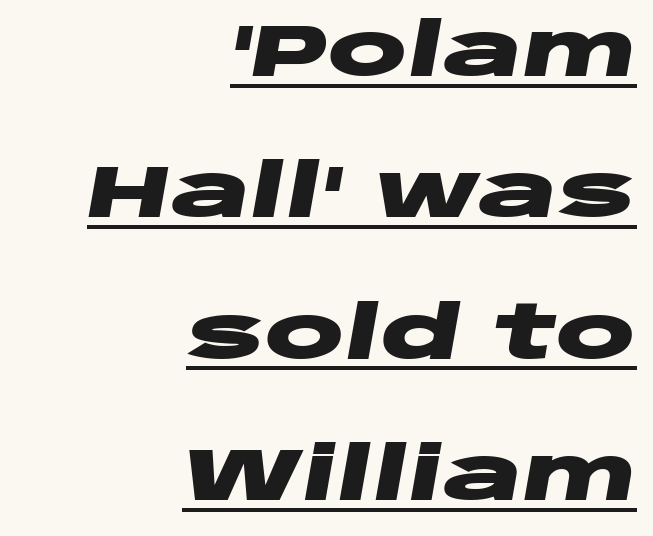
The image shows 74 px heavy, wide type, italic (leaning right); set right-aligned, loose line spacing (1.91x), normal letter spacing, underlined; low stroke contrast and a large x-height.
